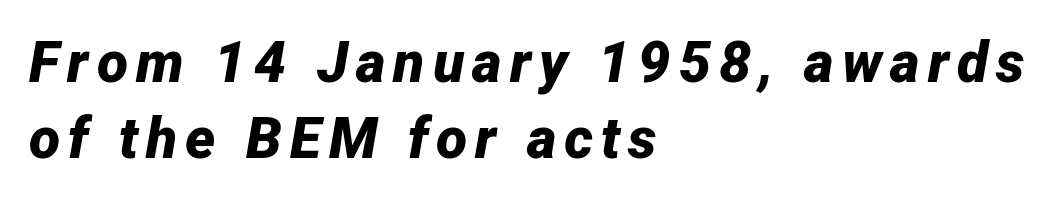
The image shows 57 px bold type, italic (leaning right); set left-aligned, normal line spacing (1.33x), not underlined; low stroke contrast and a medium x-height.
